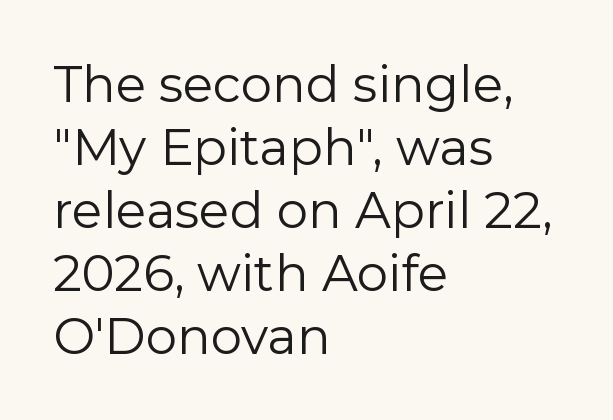
{"serif": "no", "italic": "no", "bold": "no", "weight": "regular", "width": "normal", "stroke_contrast": "low", "x_height": "medium", "monospaced": "no", "underline": "no", "align": "left", "line_spacing": "normal", "line_spacing_ratio": 1.26, "letter_spacing": "normal", "letter_spacing_em": 0.0, "glyph_px": 50}
